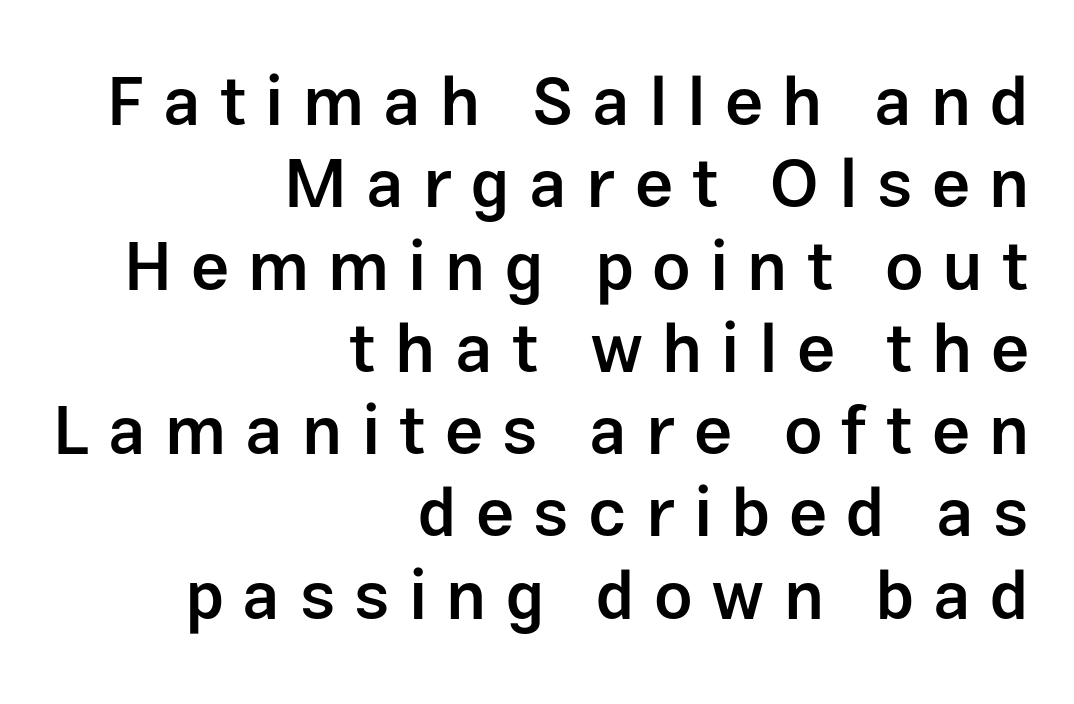
Summary of weight: moderately heavy, a semibold. Upright lettering throughout. Here the designer chose a conventional face with non-uniform glyph widths. Observe the absence of serifs on each vertical stroke in this sample.
